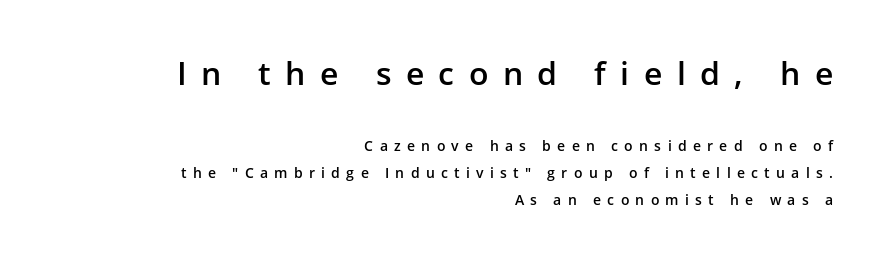
The image shows 32 px semibold sans-serif type, upright; set right-aligned, loose line spacing (1.9x), unusually wide letter spacing (+0.45 em), not underlined; the first (top) block is 2.29x larger; low stroke contrast and a medium x-height.
